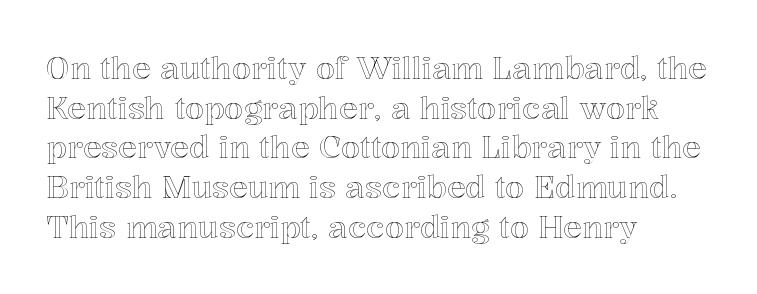
The image shows 31 px text type, upright; set left-aligned, normal line spacing (1.28x), normal letter spacing, not underlined; a medium x-height.
